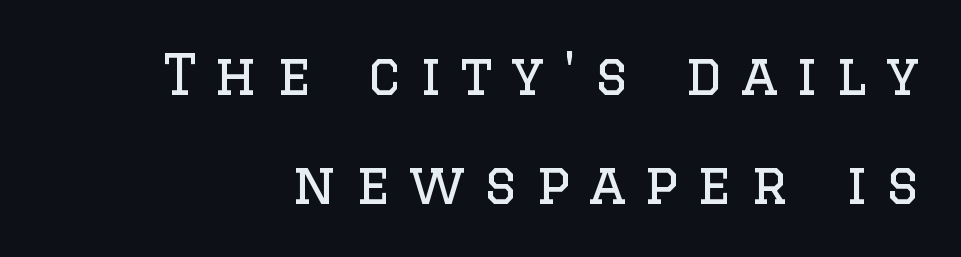
{"serif": "yes", "italic": "no", "bold": "no", "weight": "regular", "width": "normal", "stroke_contrast": "low", "x_height": "large", "monospaced": "no", "underline": "no", "line_spacing": "loose", "line_spacing_ratio": 1.98, "letter_spacing": "wide", "letter_spacing_em": 0.34, "glyph_px": 55}
